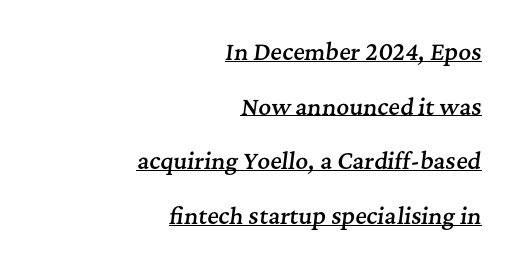
Each new line begins a long way beneath the previous one. The axis of the letterforms is tilted away from vertical. Every row of glyphs terminates at an identical x-position on the right. Notice how a bar underscores the lettering throughout. Strokes here are thickened, but only to semibold level.
